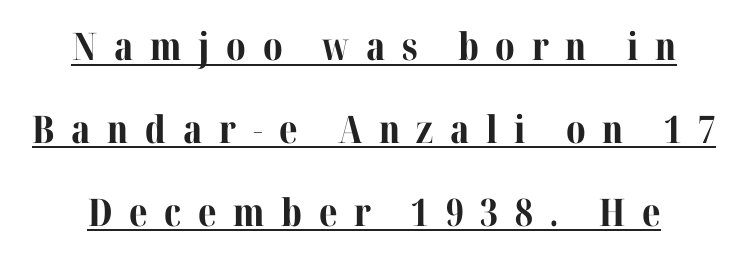
Q: Is the text bold? A: Yes.
Q: Is the text italic (slanted)? A: No, it is upright.
Q: Is the typeface a serif or a sans-serif typeface? A: Serif.
Q: Is the text underlined? A: Yes.
Q: Is the spacing between letters normal or unusually wide? A: Unusually wide.
Q: Is the spacing between lines tight, normal or loose? A: Loose.
Q: Width (condensed, normal, or wide)? A: Normal.
Q: Stroke contrast? A: Medium.
Q: x-height? A: Medium.
Q: Monospaced? A: No.
